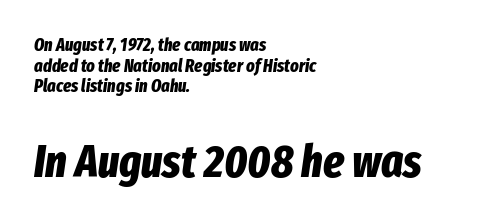
The image shows 46 px bold, condensed type, italic (leaning right); set left-aligned, tight line spacing (1.15x), normal letter spacing, not underlined; the second (bottom) block is 2.56x larger; low stroke contrast and a medium x-height.
